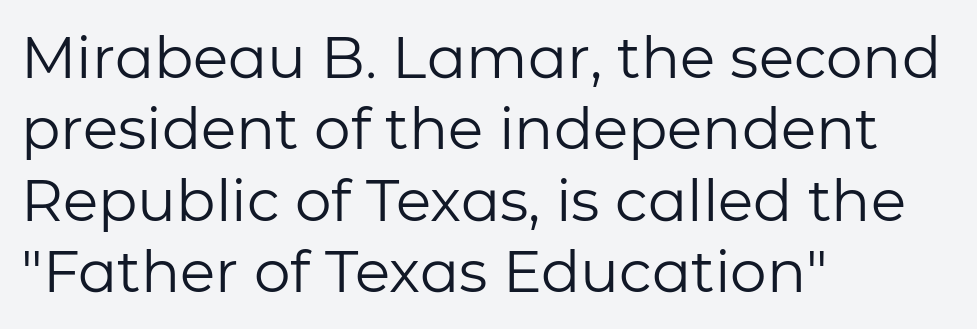
The image shows 58 px regular-weight sans-serif type, upright; set left-aligned, line spacing 1.23x, normal letter spacing, not underlined; low stroke contrast and a medium x-height.
